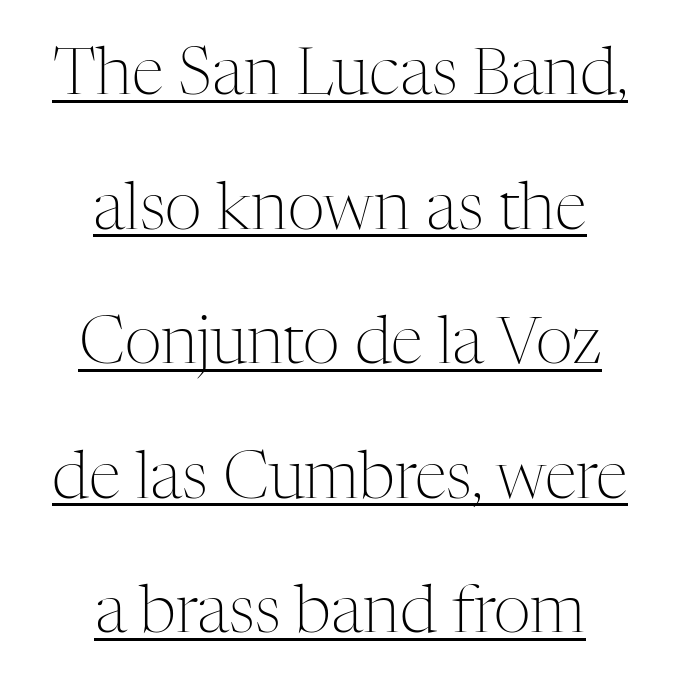
This is not heavy type; no bold has been used. The type family on display is of the serif kind. In designer terms, the underline attribute is active on this setting. Looks like regular typesetting: each glyph gets only the width it needs. Both edges are ragged and mirror each other, which tells us the setting is centered.
